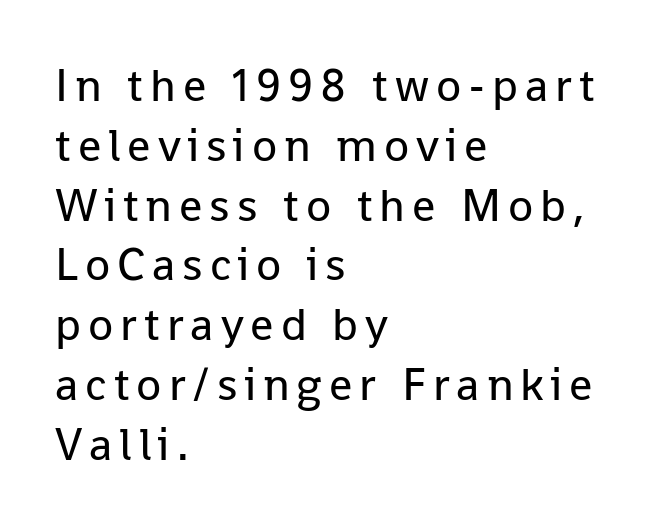
{"serif": "no", "italic": "no", "bold": "no", "weight": "regular", "width": "normal", "stroke_contrast": "low", "x_height": "medium", "monospaced": "no", "underline": "no", "align": "left", "line_spacing": "normal", "line_spacing_ratio": 1.3, "glyph_px": 46}
